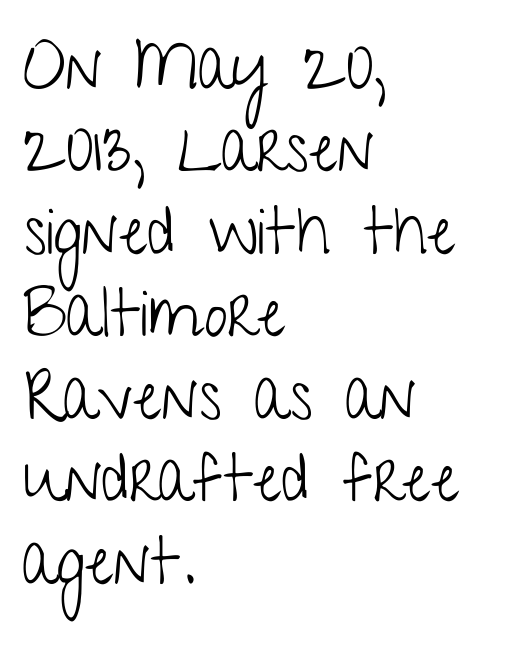
This rendering features lettering with no underline. How would I describe the line gaps? Plain and ordinary. This is the regular roman posture of the typeface. Looks like regular typesetting: each glyph gets only the width it needs.
